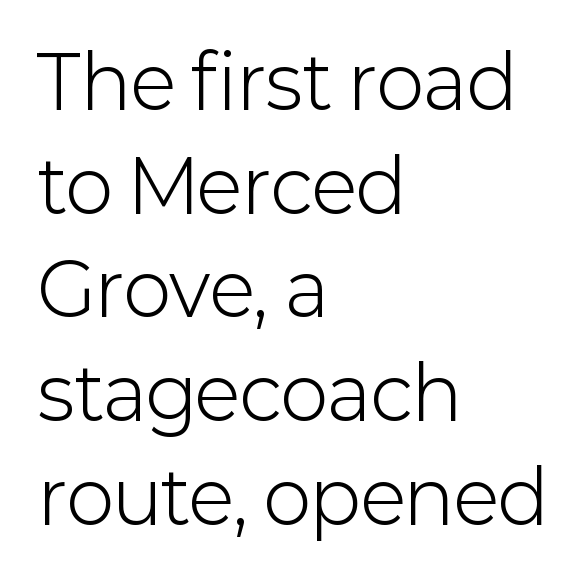
The image shows 73 px light sans-serif type, upright; set left-aligned, normal line spacing (1.42x), normal letter spacing, not underlined; low stroke contrast and a medium x-height.
